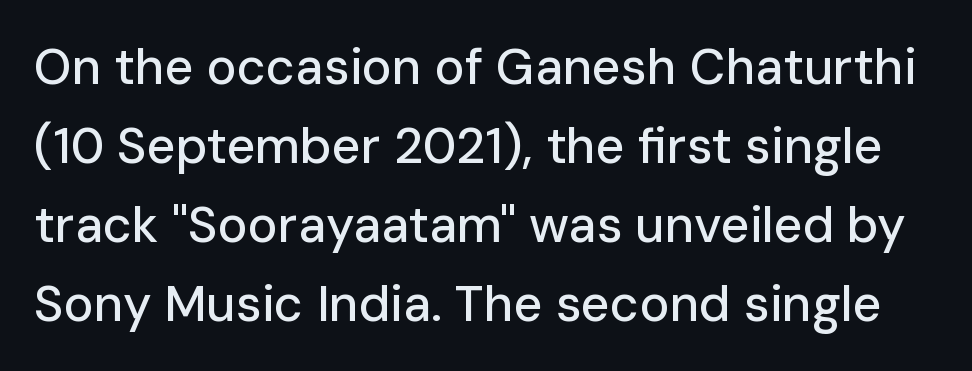
{"serif": "no", "italic": "no", "width": "normal", "stroke_contrast": "low", "x_height": "medium", "monospaced": "no", "underline": "no", "line_spacing": "normal", "line_spacing_ratio": 1.58, "letter_spacing": "normal", "letter_spacing_em": 0.0, "glyph_px": 50}
